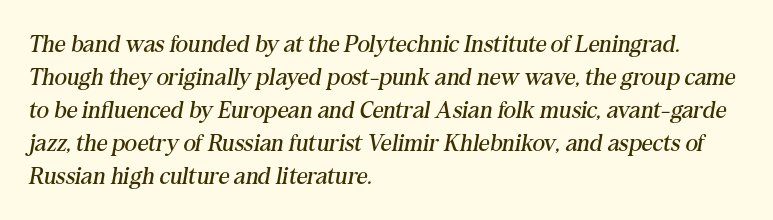
Q: Is the text bold? A: No.
Q: Is the text italic (slanted)? A: Yes, it leans right by about 10 degrees.
Q: Is the text underlined? A: No.
Q: How is the paragraph aligned? A: Left-aligned.
Q: Is the spacing between letters normal or unusually wide? A: Normal.
Q: Is the spacing between lines tight, normal or loose? A: Normal.
